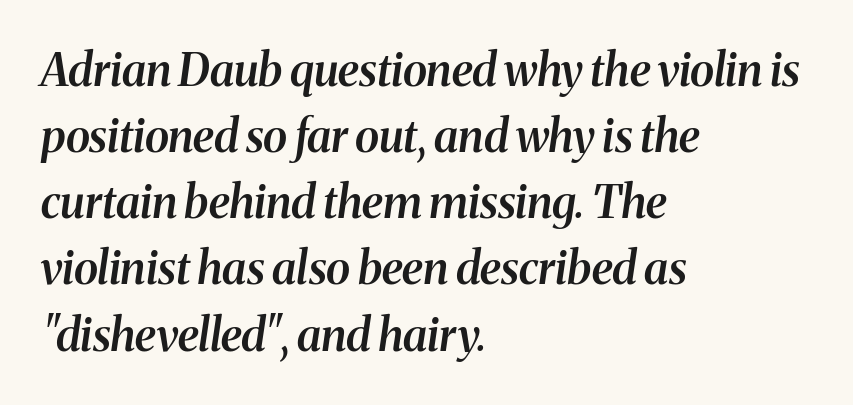
{"serif": "yes", "italic": "yes", "lean": "right", "slant_degrees": 8, "bold": "semi", "weight": "semibold", "width": "normal", "stroke_contrast": "medium", "x_height": "medium", "monospaced": "no", "underline": "no", "align": "left", "line_spacing": "normal", "line_spacing_ratio": 1.47, "letter_spacing": "normal", "letter_spacing_em": 0.0, "glyph_px": 45}
